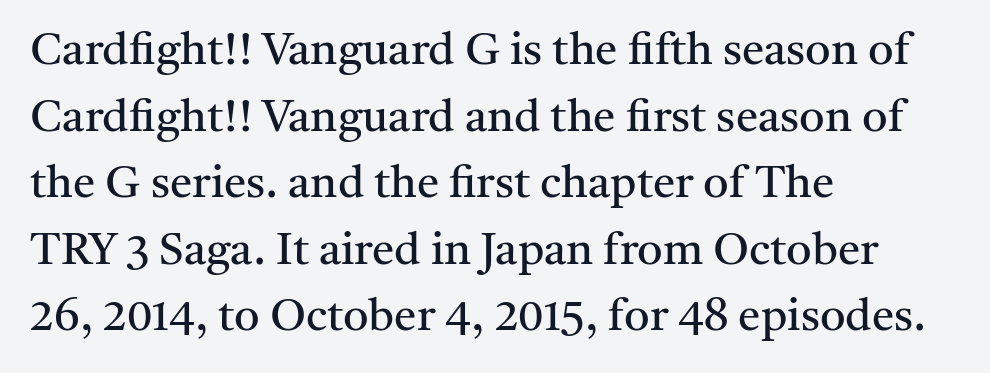
The image shows 45 px regular-weight serif type, upright; set left-aligned, normal line spacing (1.48x), normal letter spacing, not underlined; medium stroke contrast and a medium x-height.
